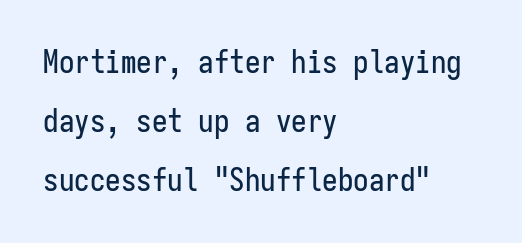
{"serif": "no", "italic": "no", "width": "condensed", "stroke_contrast": "low", "x_height": "medium", "monospaced": "yes", "underline": "no", "align": "left", "line_spacing": "loose", "line_spacing_ratio": 1.9, "letter_spacing": "normal", "letter_spacing_em": 0.0, "glyph_px": 31}
